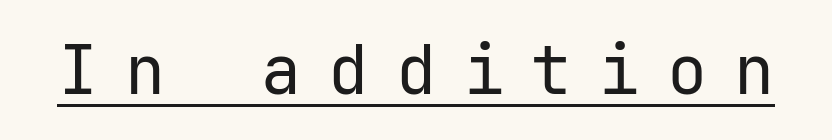
{"serif": "no", "italic": "no", "bold": "no", "weight": "regular", "width": "normal", "stroke_contrast": "low", "x_height": "medium", "monospaced": "yes", "underline": "yes", "letter_spacing": "wide", "letter_spacing_em": 0.41, "glyph_px": 67}
